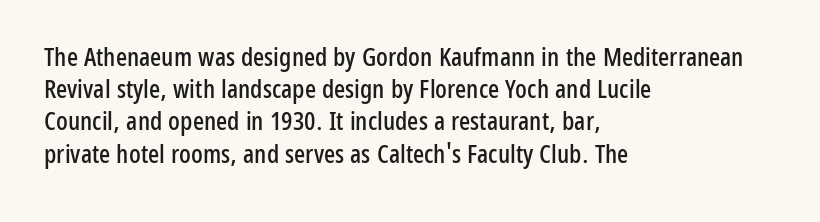
The image shows 26 px text type, upright; set left-aligned, line spacing 1.24x, normal letter spacing, not underlined.
